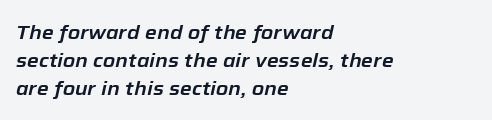
The passage shown leans; its letterforms are oblique. Default kerning and tracking; the words read as compact shapes. Only glyphs here, with clear space below each row. The paragraph shown leans on its left margin.
